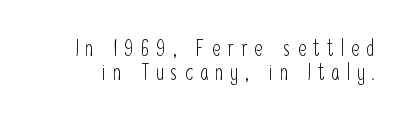
The image shows 22 px text type, upright; set tight line spacing (1.1x), unusually wide letter spacing (+0.33 em), not underlined.
